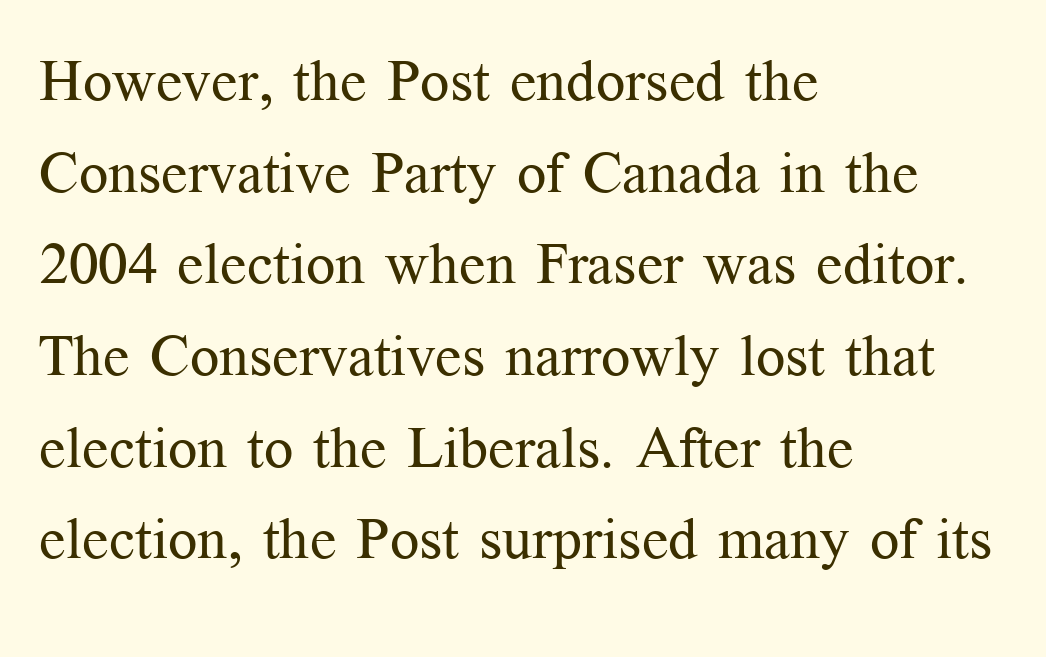
{"serif": "yes", "italic": "no", "bold": "no", "weight": "regular", "width": "normal", "stroke_contrast": "medium", "x_height": "medium", "monospaced": "no", "underline": "no", "align": "left", "line_spacing": "normal", "line_spacing_ratio": 1.58, "letter_spacing": "normal", "letter_spacing_em": 0.0, "glyph_px": 58}
